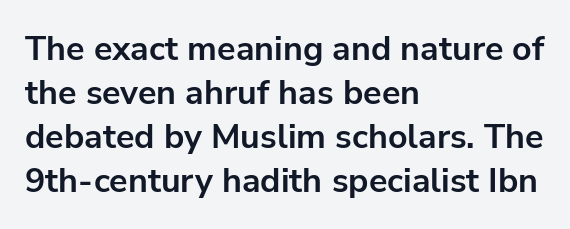
{"serif": "no", "italic": "no", "bold": "yes", "weight": "bold", "width": "normal", "stroke_contrast": "low", "x_height": "medium", "monospaced": "no", "underline": "no", "align": "left", "line_spacing": "normal", "line_spacing_ratio": 1.29, "letter_spacing": "normal", "letter_spacing_em": 0.0, "glyph_px": 34}
